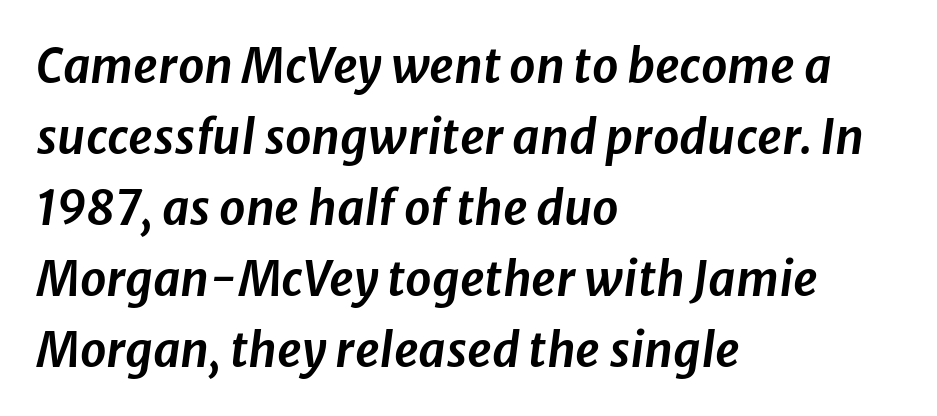
The image shows 47 px text type, italic (leaning right); set left-aligned, normal line spacing (1.51x), normal letter spacing, not underlined; low stroke contrast and a medium x-height.
